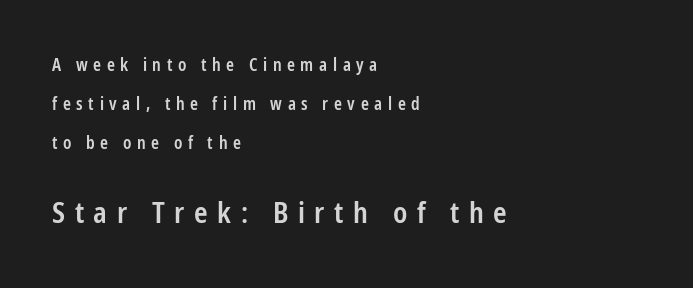
{"serif": "no", "italic": "no", "bold": "semi", "weight": "semibold", "width": "condensed", "stroke_contrast": "low", "x_height": "medium", "monospaced": "no", "underline": "no", "align": "left", "line_spacing": "loose", "line_spacing_ratio": 2.28, "letter_spacing": "wide", "letter_spacing_em": 0.33, "larger_block": "second", "size_ratio": 1.71, "glyph_px": 29}
